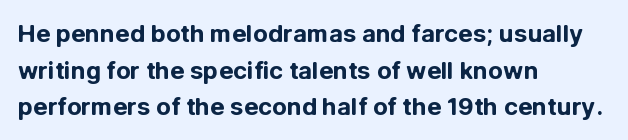
Q: Is the text bold? A: Yes.
Q: Is the text italic (slanted)? A: No, it is upright.
Q: Is the text underlined? A: No.
Q: How is the paragraph aligned? A: Left-aligned.
Q: Is the spacing between letters normal or unusually wide? A: Normal.
Q: Is the spacing between lines tight, normal or loose? A: Normal.
